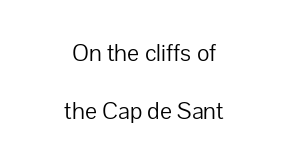
Q: Is the text bold? A: No.
Q: Is the text italic (slanted)? A: No, it is upright.
Q: Is the text underlined? A: No.
Q: How is the paragraph aligned? A: Centered.
Q: Is the spacing between letters normal or unusually wide? A: Normal.
Q: Is the spacing between lines tight, normal or loose? A: Loose.
